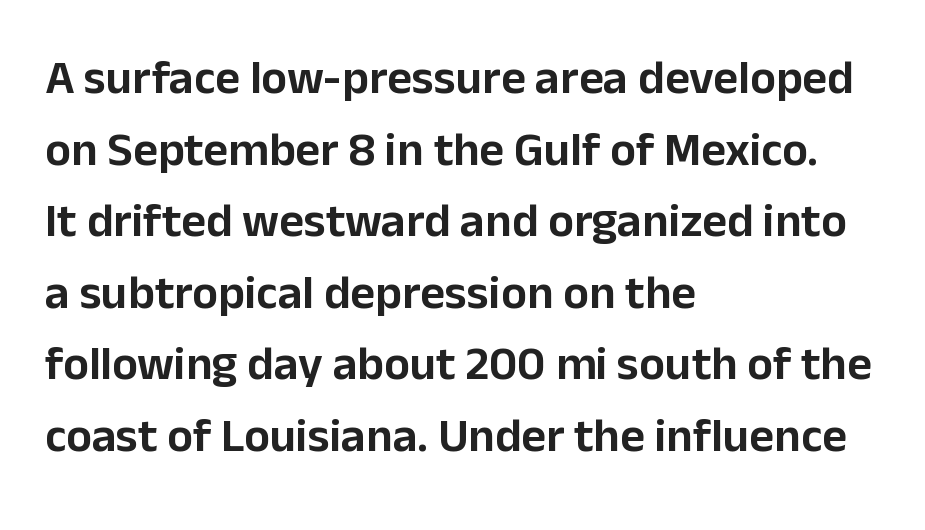
{"serif": "no", "italic": "no", "width": "normal", "stroke_contrast": "low", "x_height": "medium", "monospaced": "no", "underline": "no", "align": "left", "line_spacing": "normal", "line_spacing_ratio": 1.49, "letter_spacing": "normal", "letter_spacing_em": 0.0, "glyph_px": 48}
